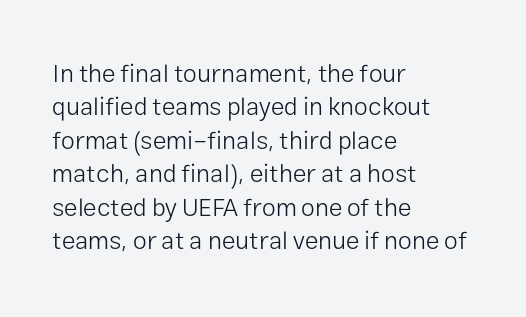
The image shows 25 px text type, upright; set left-aligned, normal line spacing (1.34x), normal letter spacing, not underlined.
